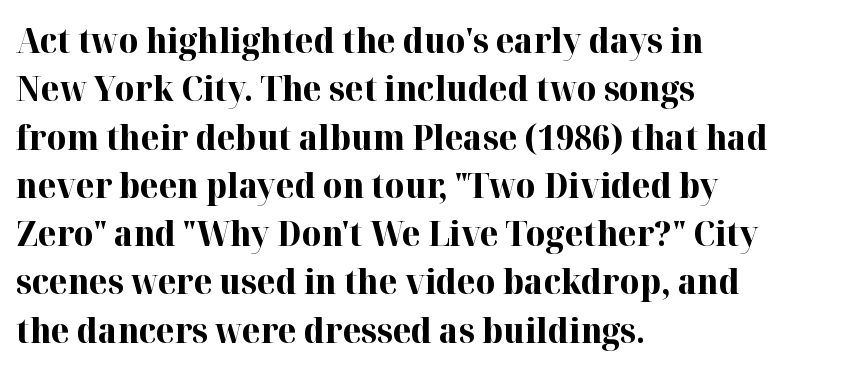
The face used here is proportionally spaced, like ordinary book or web type. Normally led — the rows are evenly, conventionally spaced. The area under the type is left untouched. Its strokes are broad and dark, the hallmark of bold type.
